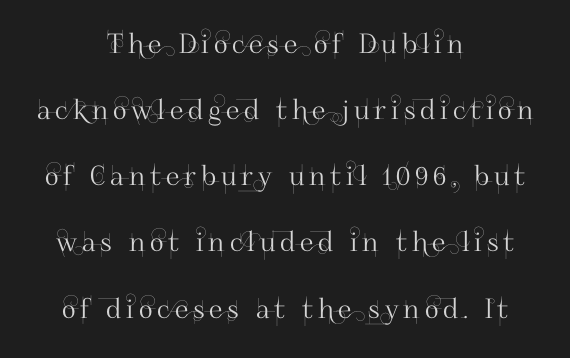
{"italic": "no", "underline": "no", "align": "center", "line_spacing": "loose", "line_spacing_ratio": 2.45, "glyph_px": 27}
